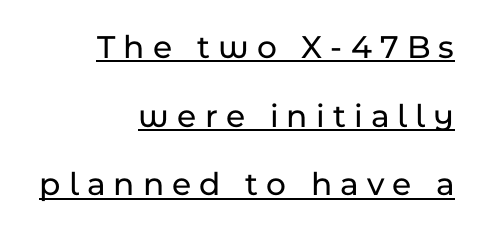
Q: Is the text italic (slanted)? A: No, it is upright.
Q: Is the typeface a serif or a sans-serif typeface? A: Sans-serif.
Q: Is the text underlined? A: Yes.
Q: How is the paragraph aligned? A: Right-aligned.
Q: Is the spacing between letters normal or unusually wide? A: Unusually wide.
Q: Is the spacing between lines tight, normal or loose? A: Loose.
Q: Width (condensed, normal, or wide)? A: Normal.
Q: Stroke contrast? A: Low.
Q: x-height? A: Medium.
Q: Monospaced? A: No.
